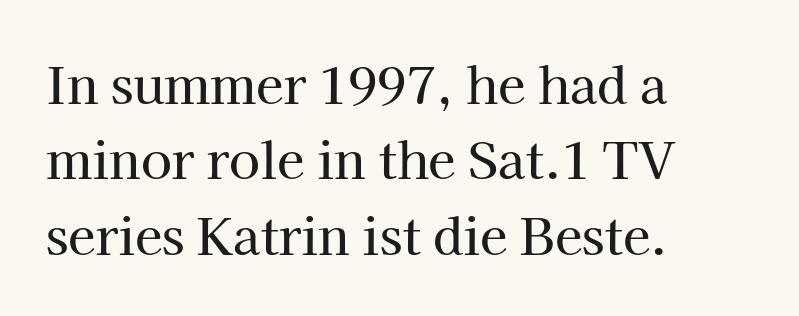
The image shows 50 px serif type, upright; set left-aligned, normal line spacing (1.51x), normal letter spacing, not underlined; high stroke contrast and a medium x-height.
